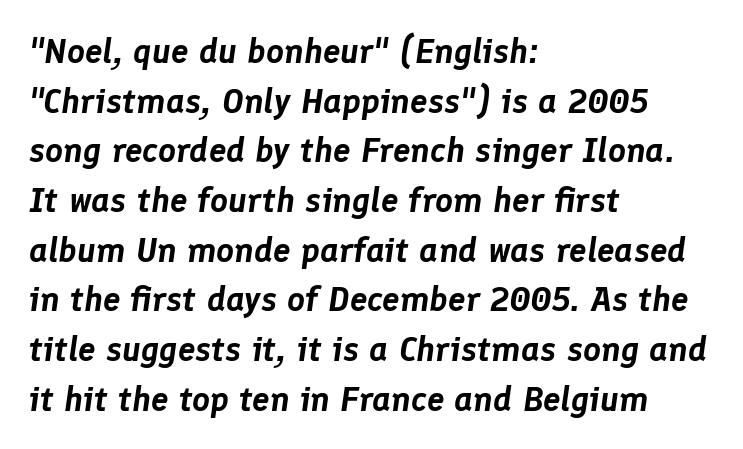
Summary of vertical rhythm: regular, with standard interline spacing. The lettering tilts uniformly, giving the passage an italic look. Honestly, there is no underline to notice here at all. A student would call this left alignment; a typographer would say flush left, rag right. A typesetter would call this proportional, since set widths differ per character. A typesetter would call this zero additional tracking.
